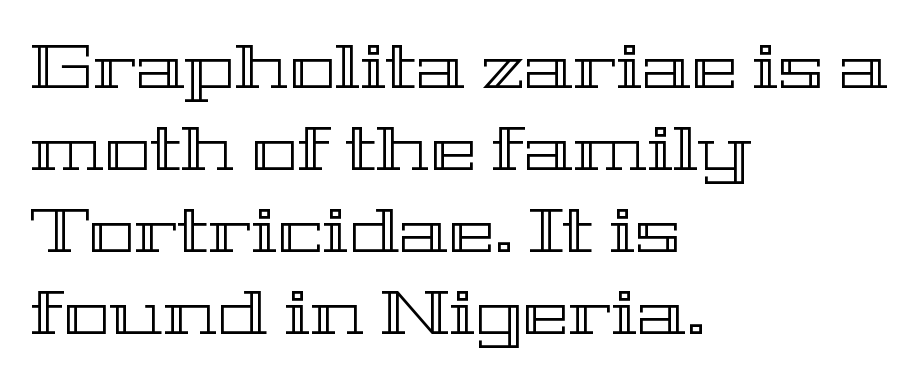
Q: Is the text italic (slanted)? A: No, it is upright.
Q: Is the text underlined? A: No.
Q: How is the paragraph aligned? A: Left-aligned.
Q: Is the spacing between letters normal or unusually wide? A: Normal.
Q: Is the spacing between lines tight, normal or loose? A: Normal.
Q: Width (condensed, normal, or wide)? A: Wide.
Q: x-height? A: Medium.
Q: Monospaced? A: No.
